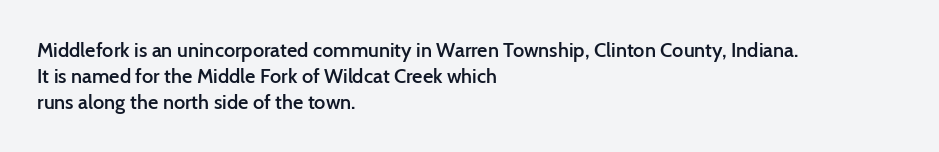
In terms of letterspacing, this is plain default setting. Leftover space on each line is placed entirely after the last word. When letters stand straight like this, we call the style roman or upright. Firm but not heavy-handed strokes: this text is semibold.
